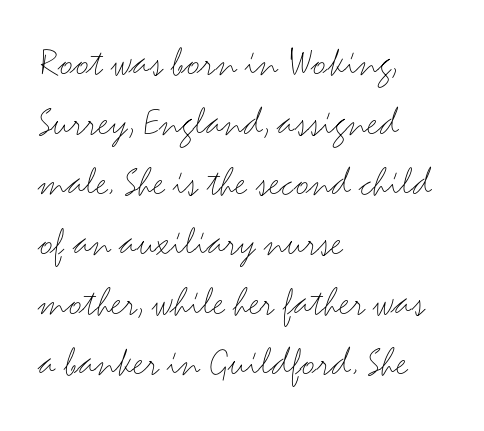
{"serif": "no", "bold": "no", "weight": "light", "width": "wide", "stroke_contrast": "medium", "x_height": "small", "monospaced": "no", "underline": "no", "align": "left", "line_spacing": "normal", "line_spacing_ratio": 1.43, "letter_spacing": "normal", "letter_spacing_em": 0.0, "glyph_px": 42}
